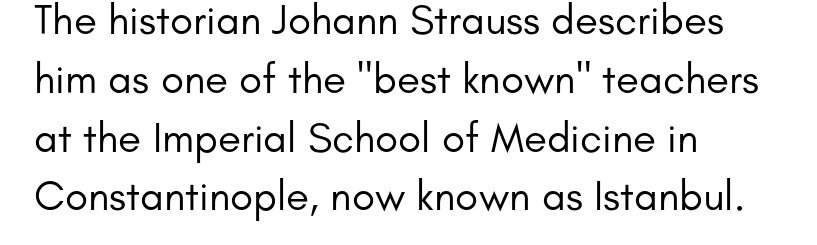
Q: Is the text bold? A: No.
Q: Is the text italic (slanted)? A: No, it is upright.
Q: Is the typeface a serif or a sans-serif typeface? A: Sans-serif.
Q: Is the text underlined? A: No.
Q: How is the paragraph aligned? A: Left-aligned.
Q: Is the spacing between letters normal or unusually wide? A: Normal.
Q: Is the spacing between lines tight, normal or loose? A: Normal.
Q: Width (condensed, normal, or wide)? A: Normal.
Q: Stroke contrast? A: Low.
Q: x-height? A: Small.
Q: Monospaced? A: No.
